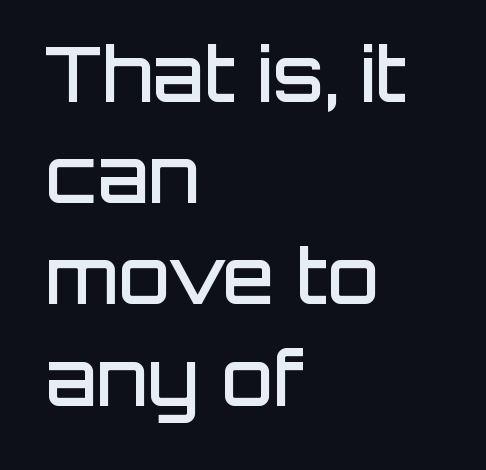
The image shows 75 px semibold sans-serif type, upright; set left-aligned, normal line spacing (1.35x), normal letter spacing, not underlined; low stroke contrast and a large x-height.
